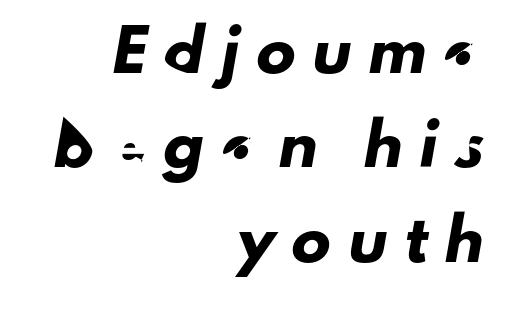
Q: Is the typeface a serif or a sans-serif typeface? A: Sans-serif.
Q: Is the text underlined? A: No.
Q: How is the paragraph aligned? A: Right-aligned.
Q: Is the spacing between letters normal or unusually wide? A: Unusually wide.
Q: Is the spacing between lines tight, normal or loose? A: Loose.
Q: Width (condensed, normal, or wide)? A: Normal.
Q: Stroke contrast? A: Low.
Q: x-height? A: Small.
Q: Monospaced? A: No.
